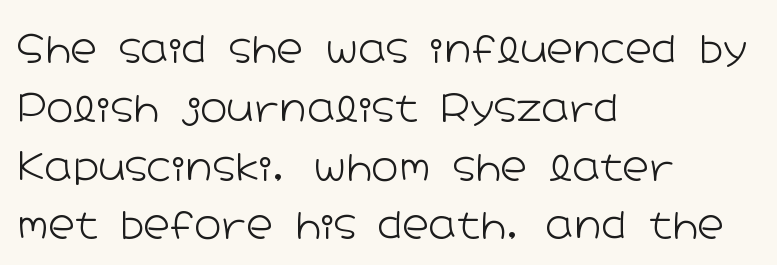
{"serif": "no", "italic": "no", "bold": "no", "weight": "light", "width": "wide", "stroke_contrast": "low", "x_height": "medium", "monospaced": "no", "underline": "no", "align": "left", "line_spacing": "normal", "line_spacing_ratio": 1.59, "letter_spacing": "normal", "letter_spacing_em": 0.0, "glyph_px": 37}
